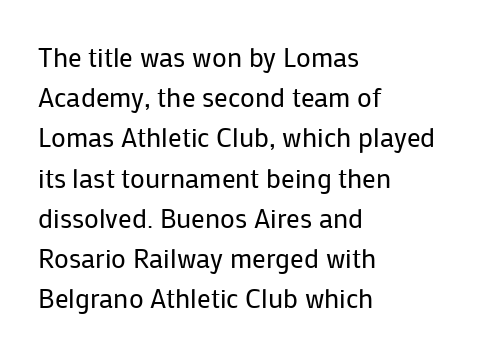
The image shows 27 px text type, upright; set left-aligned, normal line spacing (1.49x), normal letter spacing, not underlined.
